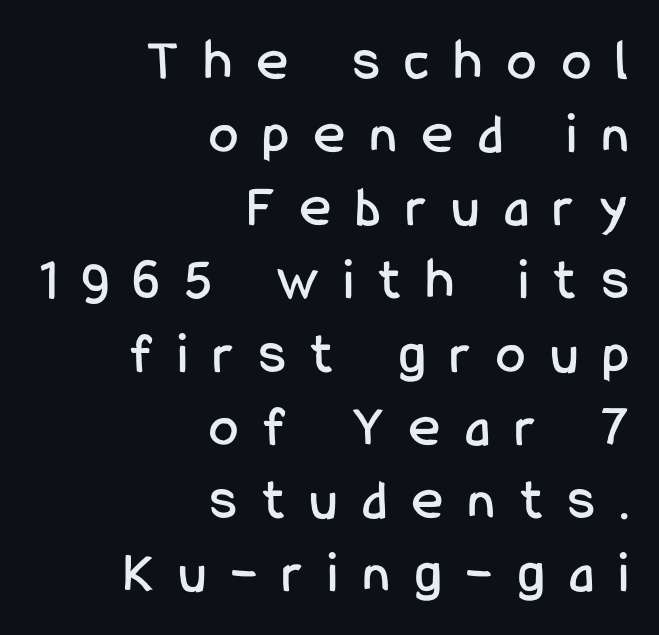
The image shows 59 px condensed sans-serif type, upright; set right-aligned, line spacing 1.24x, unusually wide letter spacing (+0.43 em), not underlined; low stroke contrast and a medium x-height.
